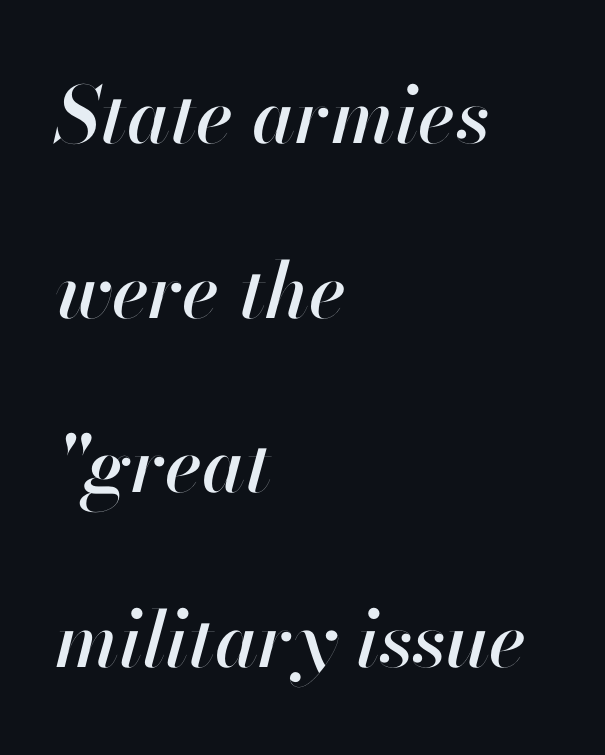
Q: Is the text italic (slanted)? A: Yes, it leans right by about 13 degrees.
Q: Is the text underlined? A: No.
Q: How is the paragraph aligned? A: Left-aligned.
Q: Is the spacing between letters normal or unusually wide? A: Normal.
Q: Is the spacing between lines tight, normal or loose? A: Loose.
Q: Width (condensed, normal, or wide)? A: Normal.
Q: Stroke contrast? A: High.
Q: x-height? A: Small.
Q: Monospaced? A: No.
